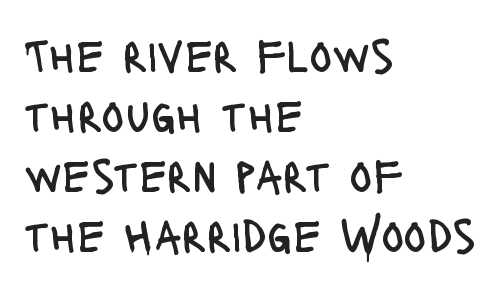
{"serif": "no", "italic": "no", "bold": "no", "weight": "regular", "width": "condensed", "stroke_contrast": "low", "x_height": "large", "monospaced": "no", "underline": "no", "align": "left", "line_spacing": "normal", "line_spacing_ratio": 1.25, "letter_spacing": "normal", "letter_spacing_em": 0.0, "glyph_px": 48}
